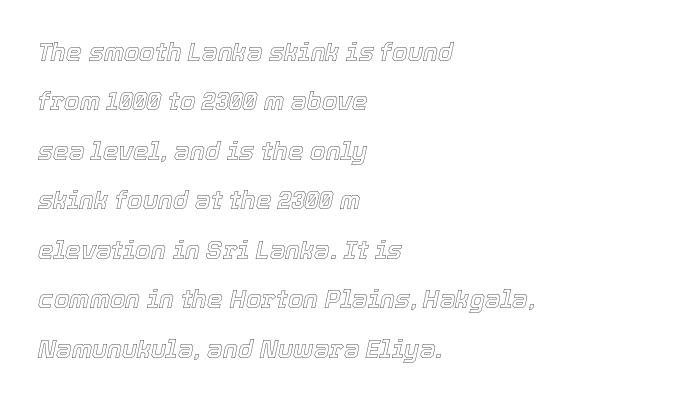
The image shows 25 px text type, italic (leaning right); set left-aligned, loose line spacing (1.98x), normal letter spacing, not underlined.
